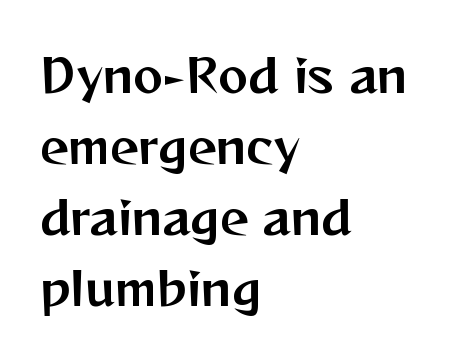
The image shows 45 px sans-serif type, upright; set left-aligned, normal line spacing (1.58x), normal letter spacing, not underlined; medium stroke contrast and a medium x-height.
